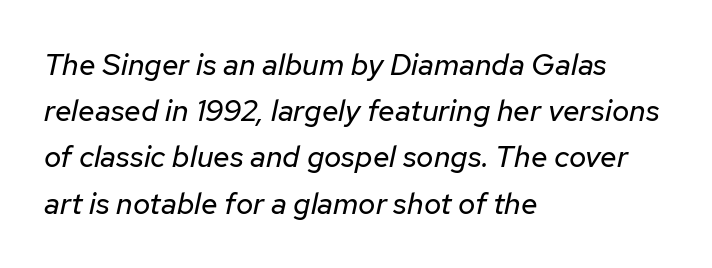
Summary of vertical rhythm: regular, with standard interline spacing. Style check: oblique. Stems here are at most as thick as an everyday book face. Glance below the letters and you will spot only blank space.
